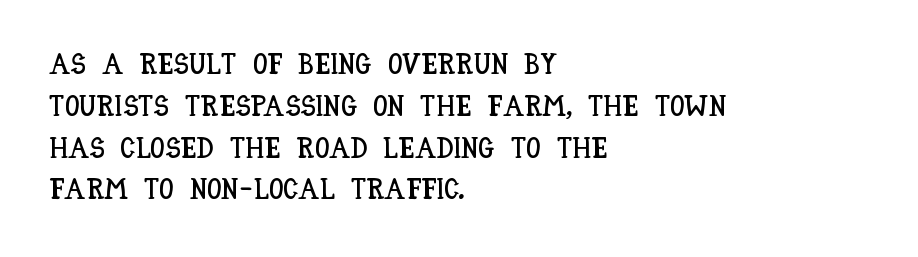
The image shows 29 px condensed type, upright; set left-aligned, normal line spacing (1.44x), normal letter spacing, not underlined; low stroke contrast and a large x-height.
